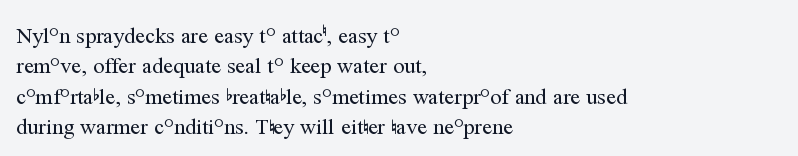
A quiet, ordinary-to-light weight characterises the typeface. The text block is weighted toward the left margin, trailing off unevenly rightward. This rendering leaves character spacing at its baseline value. Characters remain perfectly vertical along every line. The strip under each line holds only bare page.
